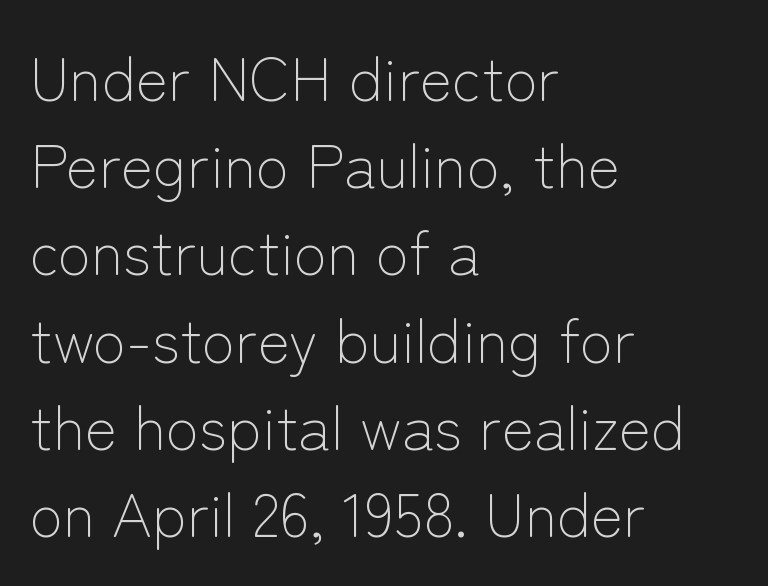
{"serif": "no", "italic": "no", "bold": "no", "weight": "light", "width": "normal", "stroke_contrast": "low", "x_height": "medium", "monospaced": "no", "underline": "no", "align": "left", "line_spacing": "normal", "line_spacing_ratio": 1.43, "letter_spacing": "normal", "letter_spacing_em": 0.0, "glyph_px": 61}
